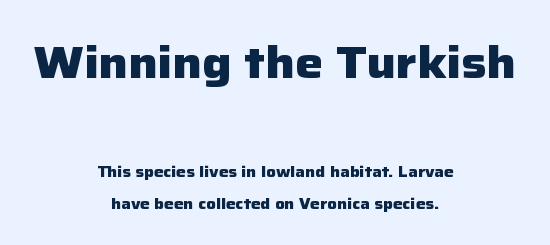
The image shows 44 px heavy sans-serif type, upright; set centered, loose line spacing (2.17x), normal letter spacing, not underlined; the first (top) block is 2.93x larger; low stroke contrast and a medium x-height.
